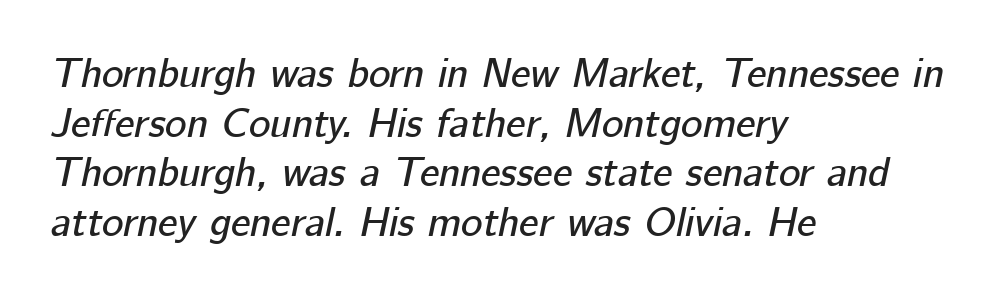
{"italic": "yes", "lean": "right", "slant_degrees": 12, "width": "normal", "stroke_contrast": "low", "x_height": "medium", "monospaced": "no", "underline": "no", "align": "left", "line_spacing_ratio": 1.21, "letter_spacing": "normal", "letter_spacing_em": 0.0, "glyph_px": 41}
